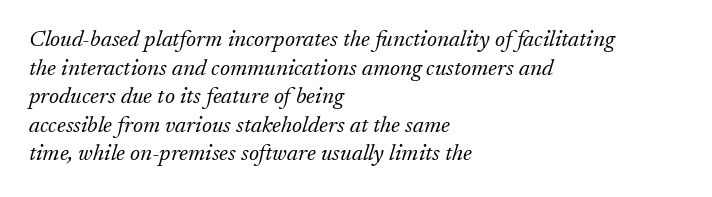
{"italic": "yes", "lean": "right", "slant_degrees": 17, "bold": "no", "underline": "no", "align": "left", "line_spacing_ratio": 1.24, "letter_spacing": "normal", "letter_spacing_em": 0.0, "glyph_px": 23}
